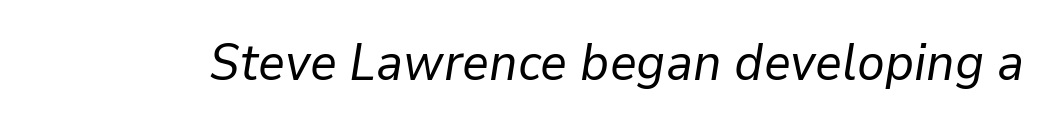
{"italic": "yes", "lean": "right", "slant_degrees": 9, "bold": "no", "weight": "regular", "width": "normal", "stroke_contrast": "low", "x_height": "medium", "monospaced": "no", "underline": "no", "letter_spacing": "normal", "letter_spacing_em": 0.0, "glyph_px": 52}
